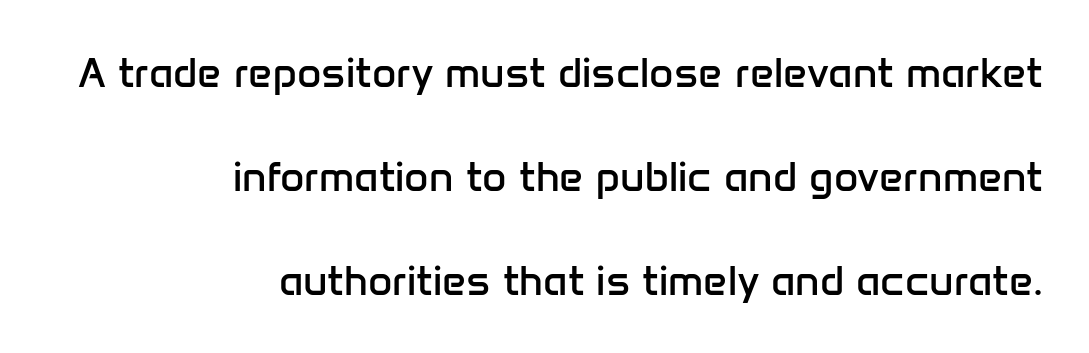
Q: Is the text bold? A: No.
Q: Is the text italic (slanted)? A: No, it is upright.
Q: Is the typeface a serif or a sans-serif typeface? A: Sans-serif.
Q: Is the text underlined? A: No.
Q: How is the paragraph aligned? A: Right-aligned.
Q: Is the spacing between letters normal or unusually wide? A: Normal.
Q: Is the spacing between lines tight, normal or loose? A: Loose.
Q: Width (condensed, normal, or wide)? A: Normal.
Q: Stroke contrast? A: Low.
Q: x-height? A: Medium.
Q: Monospaced? A: No.
